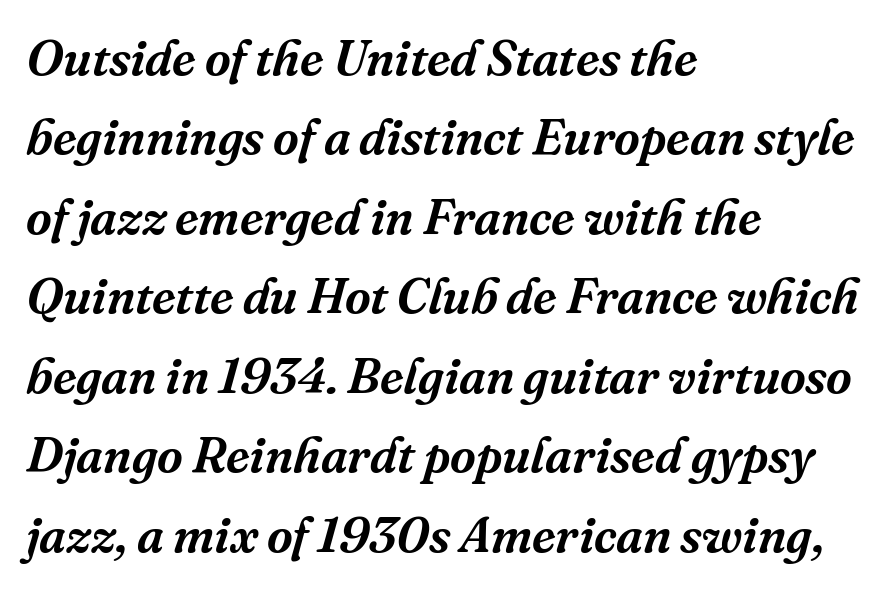
The image shows 50 px serif type, italic (leaning right); set left-aligned, normal line spacing (1.59x), normal letter spacing, not underlined; medium stroke contrast and a medium x-height.
